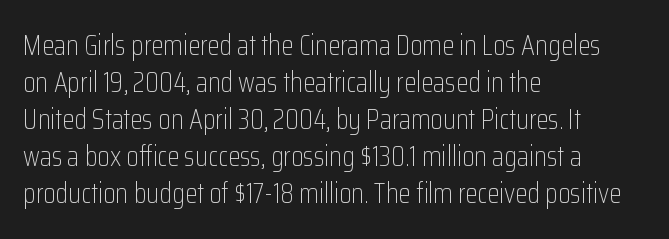
The image shows 28 px light, condensed sans-serif type, upright; set left-aligned, normal line spacing (1.32x), normal letter spacing, not underlined; low stroke contrast and a medium x-height.
